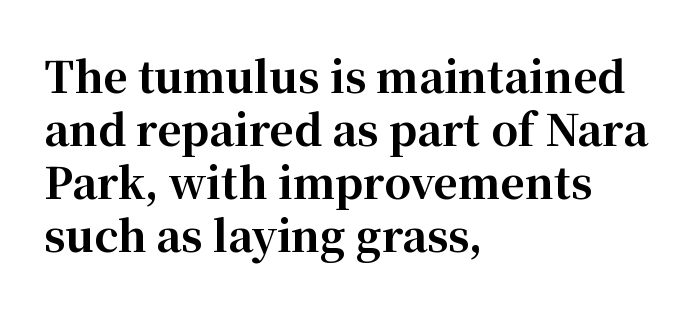
The image shows 42 px bold serif type, upright; set left-aligned, normal line spacing (1.26x), normal letter spacing, not underlined; high stroke contrast and a medium x-height.
